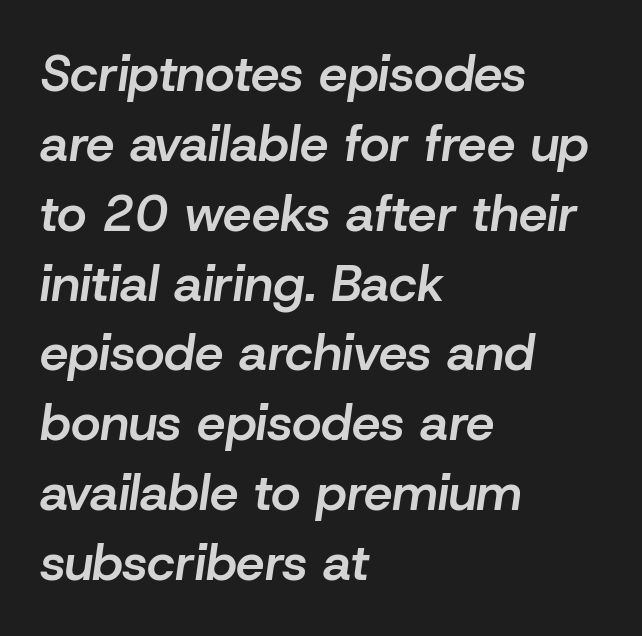
The image shows 51 px semibold type, italic (leaning right); set left-aligned, normal line spacing (1.37x), normal letter spacing, not underlined; low stroke contrast and a medium x-height.
